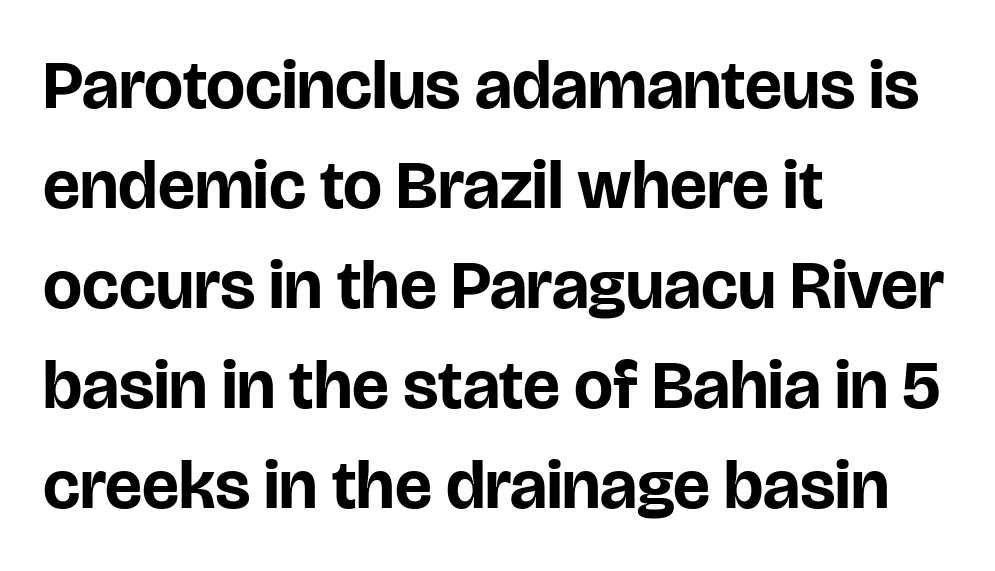
The image shows 69 px bold sans-serif type, upright; set left-aligned, normal line spacing (1.45x), normal letter spacing, not underlined; low stroke contrast and a large x-height.
